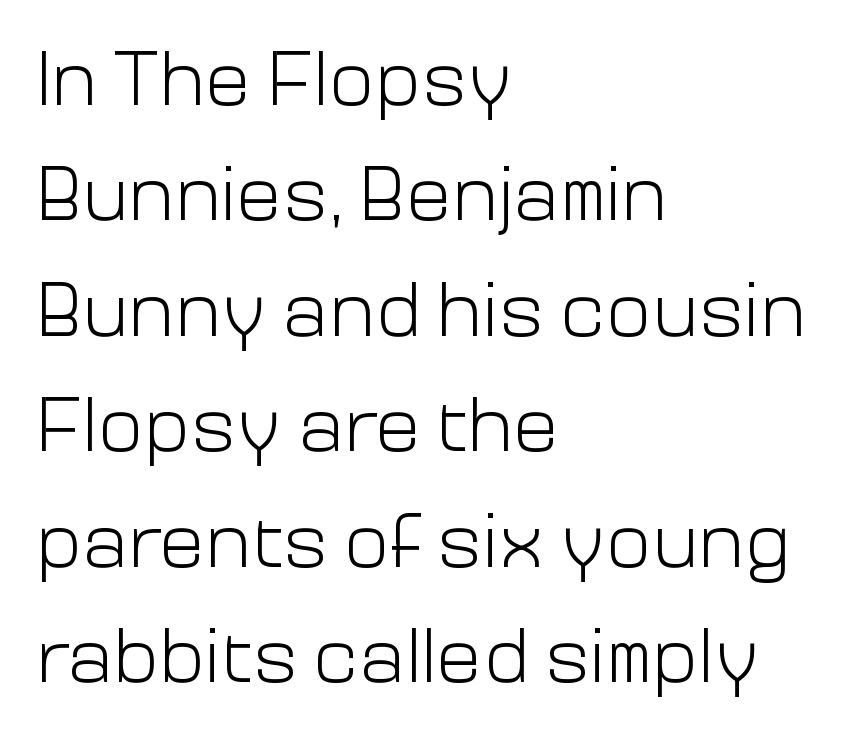
The image shows 77 px light sans-serif type, upright; set left-aligned, normal line spacing (1.5x), normal letter spacing, not underlined; low stroke contrast and a medium x-height.
